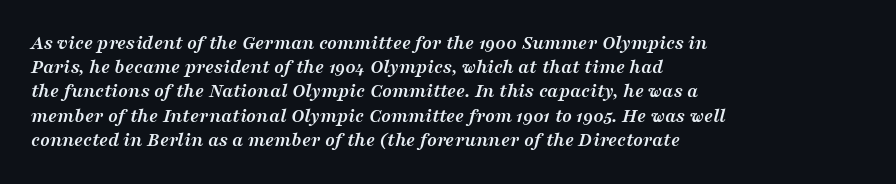
Q: Is the text bold? A: Yes.
Q: Is the text italic (slanted)? A: Yes, it leans right by about 16 degrees.
Q: Is the text underlined? A: No.
Q: How is the paragraph aligned? A: Left-aligned.
Q: Is the spacing between letters normal or unusually wide? A: Normal.
